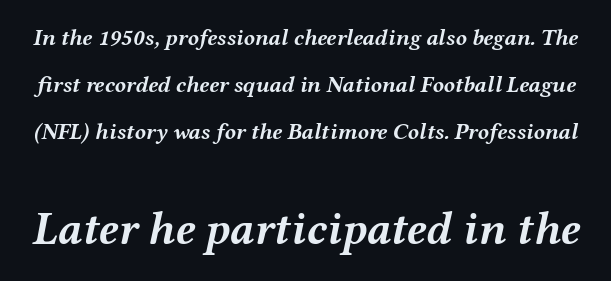
The image shows 46 px semibold, wide type, italic (leaning right); set loose line spacing (2.05x), normal letter spacing, not underlined; the second (bottom) block is 2.0x larger; medium stroke contrast and a medium x-height.
